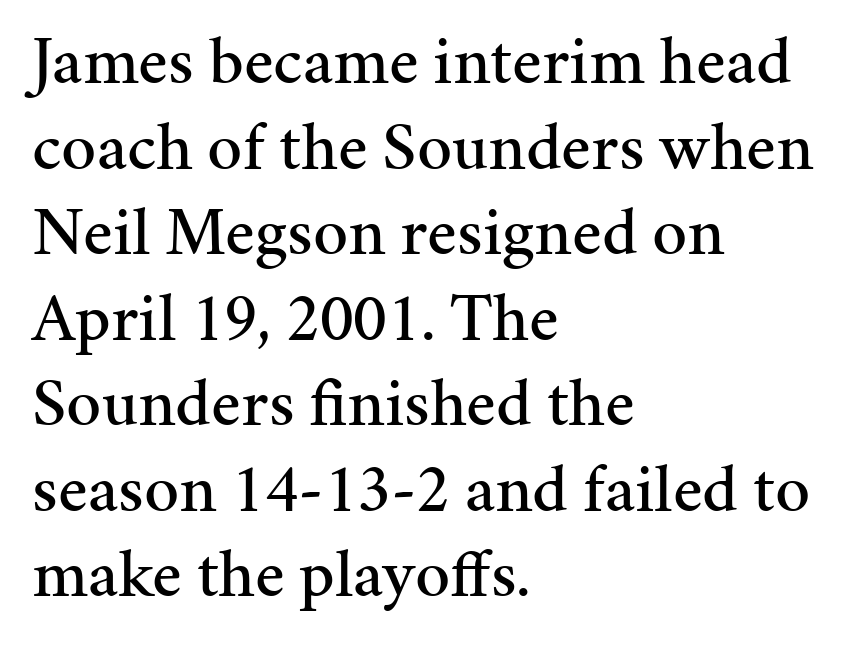
{"serif": "yes", "italic": "no", "width": "normal", "stroke_contrast": "medium", "x_height": "medium", "monospaced": "no", "underline": "no", "align": "left", "line_spacing_ratio": 1.24, "letter_spacing": "normal", "letter_spacing_em": 0.0, "glyph_px": 69}
